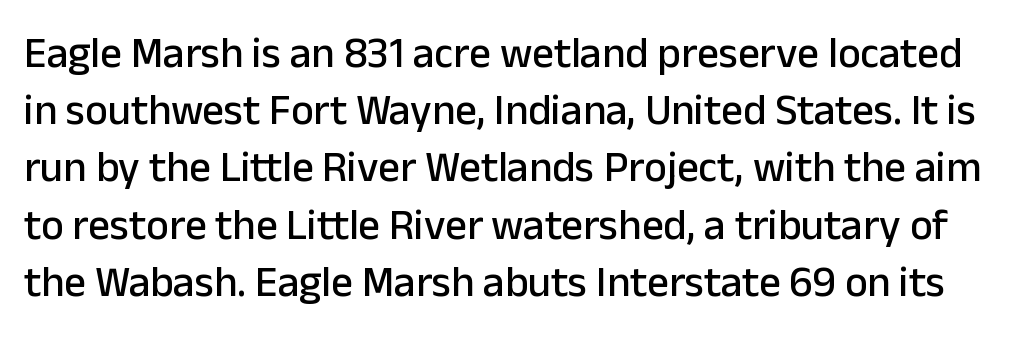
{"serif": "no", "italic": "no", "width": "normal", "stroke_contrast": "low", "x_height": "medium", "monospaced": "no", "underline": "no", "line_spacing": "normal", "line_spacing_ratio": 1.33, "letter_spacing": "normal", "letter_spacing_em": 0.0, "glyph_px": 43}
